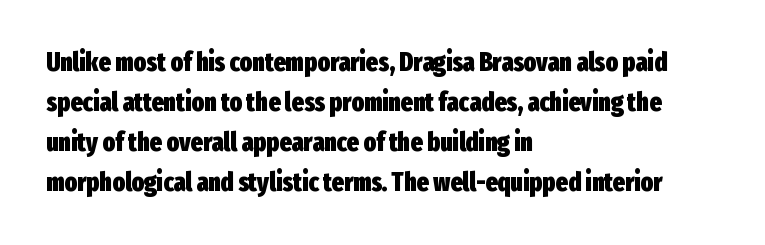
{"italic": "no", "bold": "yes", "underline": "no", "align": "left", "line_spacing": "normal", "line_spacing_ratio": 1.54, "letter_spacing": "normal", "letter_spacing_em": 0.0, "glyph_px": 26}
